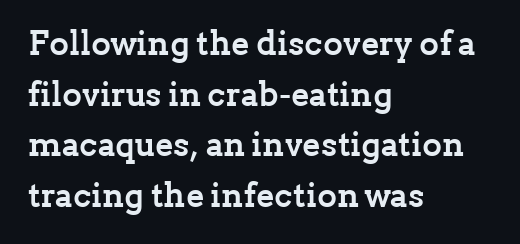
The image shows 34 px semibold serif type, upright; set left-aligned, normal line spacing (1.49x), normal letter spacing, not underlined; low stroke contrast and a medium x-height.
